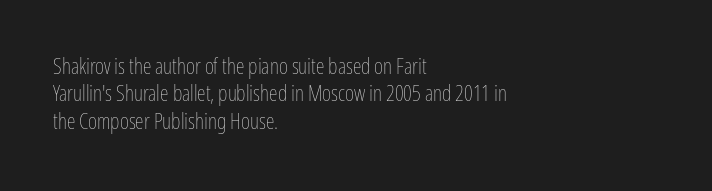
Q: Is the text bold? A: No.
Q: Is the text italic (slanted)? A: No, it is upright.
Q: Is the text underlined? A: No.
Q: How is the paragraph aligned? A: Left-aligned.
Q: Is the spacing between letters normal or unusually wide? A: Normal.
Q: Is the spacing between lines tight, normal or loose? A: Normal.
